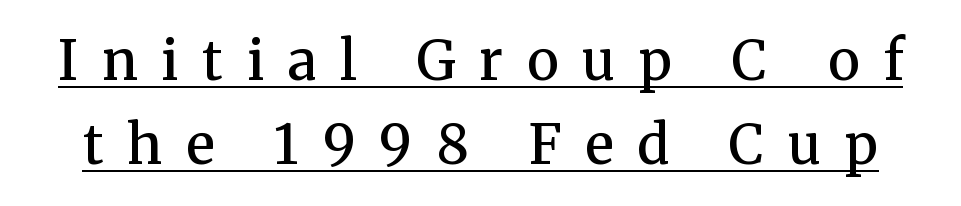
Observe the serifs anchoring each vertical stroke in this sample. Is there an underline? Yes — a line sits under the letters. You can tell it's not italic because the verticals are truly vertical. Leading matches the norm, producing a regular column.
